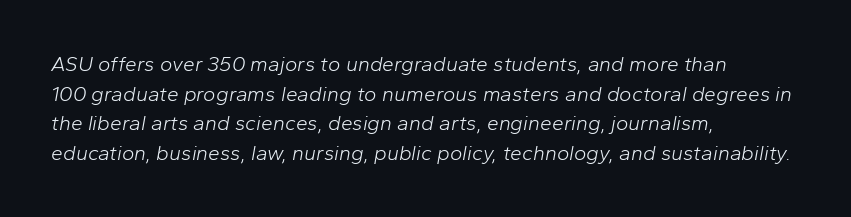
The image shows 21 px text type, italic (leaning right); set left-aligned, normal line spacing (1.41x), normal letter spacing, not underlined.
